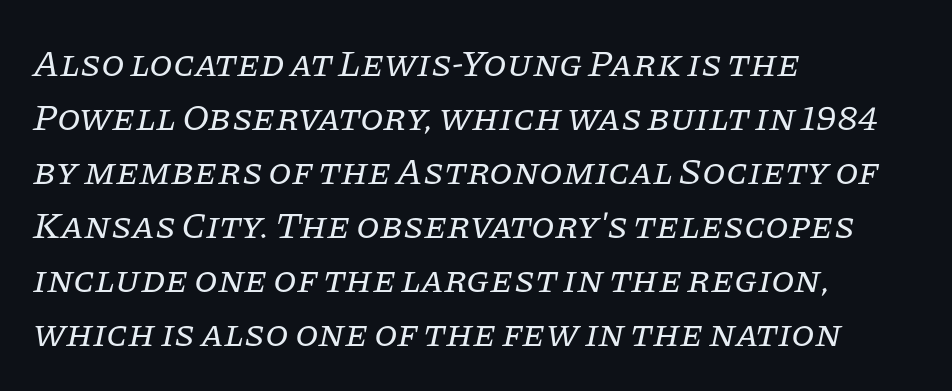
The image shows 38 px regular-weight serif type, italic (leaning right); set left-aligned, normal line spacing (1.42x), normal letter spacing, not underlined; low stroke contrast and a large x-height.
